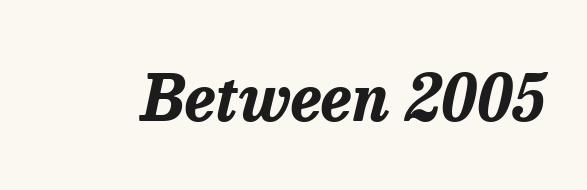
Bare-footed words on every line. Short note: letters normally spaced. Emphasis by weight is at full strength: bold. Emphasis-style slanted type is in use. Spacing verdict: proportional, widths tailored to each character.
